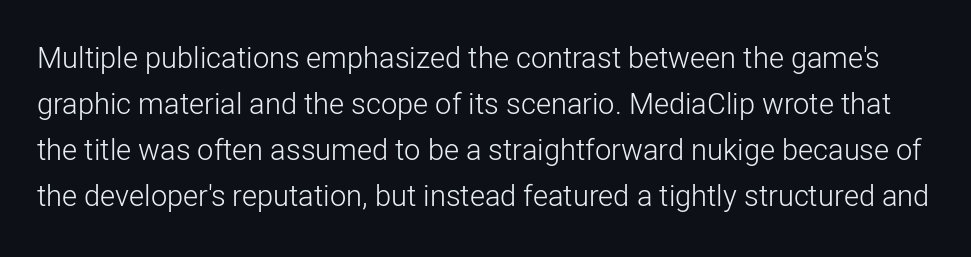
{"serif": "no", "italic": "no", "bold": "no", "weight": "light", "width": "normal", "stroke_contrast": "low", "x_height": "medium", "monospaced": "no", "underline": "no", "line_spacing": "normal", "line_spacing_ratio": 1.59, "letter_spacing": "normal", "letter_spacing_em": 0.0, "glyph_px": 29}
